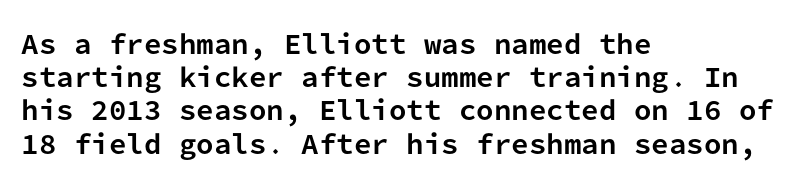
The image shows 25 px bold type, upright; set left-aligned, normal line spacing (1.33x), normal letter spacing, not underlined.
